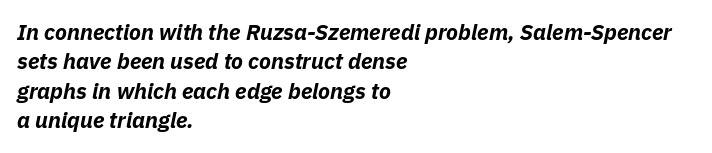
{"italic": "yes", "lean": "right", "slant_degrees": 11, "bold": "yes", "underline": "no", "align": "left", "line_spacing": "normal", "line_spacing_ratio": 1.34, "letter_spacing": "normal", "letter_spacing_em": 0.0, "glyph_px": 22}
